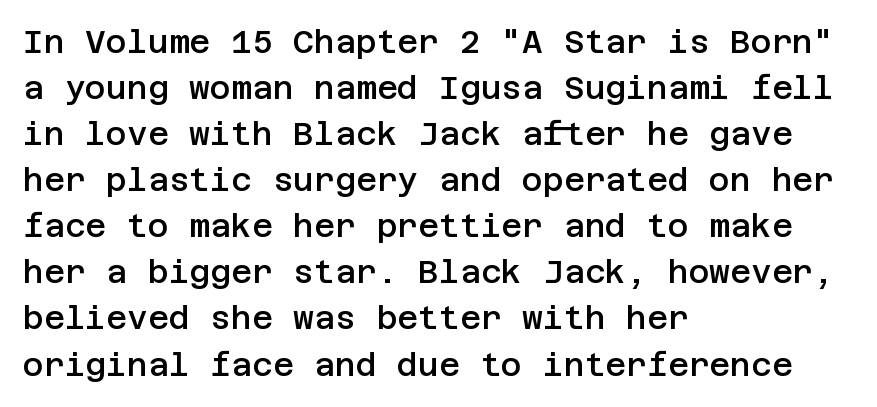
Q: Is the text bold? A: Semi-bold.
Q: Is the text italic (slanted)? A: No, it is upright.
Q: Is the typeface a serif or a sans-serif typeface? A: Sans-serif.
Q: Is the text underlined? A: No.
Q: How is the paragraph aligned? A: Left-aligned.
Q: Is the spacing between letters normal or unusually wide? A: Normal.
Q: Is the spacing between lines tight, normal or loose? A: Normal.
Q: Width (condensed, normal, or wide)? A: Normal.
Q: Stroke contrast? A: Low.
Q: x-height? A: Large.
